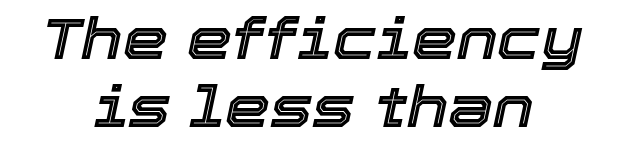
The image shows 57 px text type, italic (leaning right); set centered, line spacing 1.19x, normal letter spacing, not underlined; a medium x-height.
